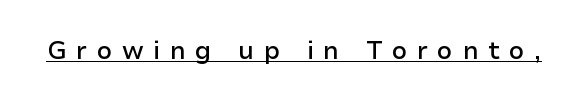
Q: Is the text bold? A: Semi-bold.
Q: Is the text italic (slanted)? A: No, it is upright.
Q: Is the text underlined? A: Yes.
Q: Is the spacing between letters normal or unusually wide? A: Unusually wide.
